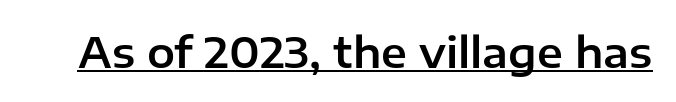
Decoration check: the copy is underlined. Tracking value appears to be zero — textbook default spacing. This sample has the flowing, uneven cadence of proportional lettering. It's the straight-up-and-down kind of type. The letters carry no serifs — their stems end cleanly without finishing strokes.
